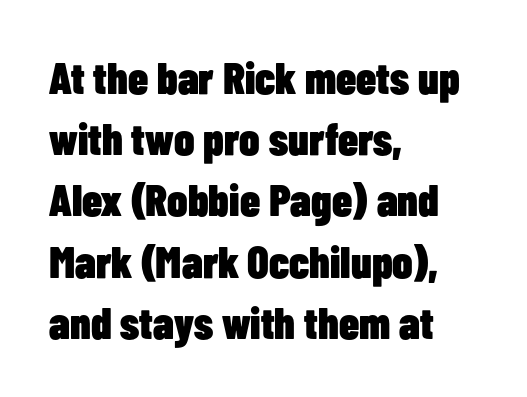
{"serif": "no", "italic": "no", "bold": "yes", "weight": "heavy", "width": "condensed", "stroke_contrast": "low", "x_height": "medium", "monospaced": "no", "underline": "no", "align": "left", "line_spacing": "normal", "line_spacing_ratio": 1.36, "letter_spacing": "normal", "letter_spacing_em": 0.0, "glyph_px": 45}
